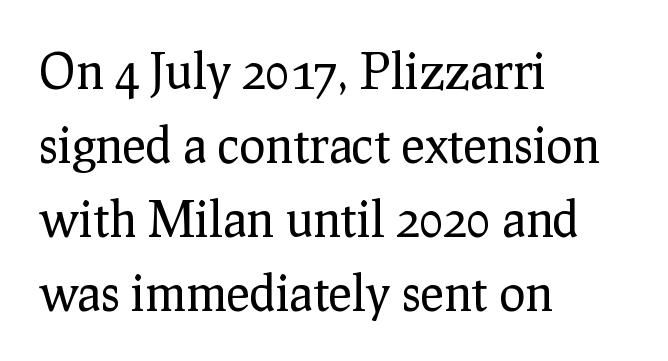
Q: Is the text bold? A: No.
Q: Is the text italic (slanted)? A: No, it is upright.
Q: Is the typeface a serif or a sans-serif typeface? A: Serif.
Q: Is the text underlined? A: No.
Q: How is the paragraph aligned? A: Left-aligned.
Q: Is the spacing between letters normal or unusually wide? A: Normal.
Q: Is the spacing between lines tight, normal or loose? A: Normal.
Q: Width (condensed, normal, or wide)? A: Normal.
Q: Stroke contrast? A: Low.
Q: x-height? A: Medium.
Q: Monospaced? A: No.
